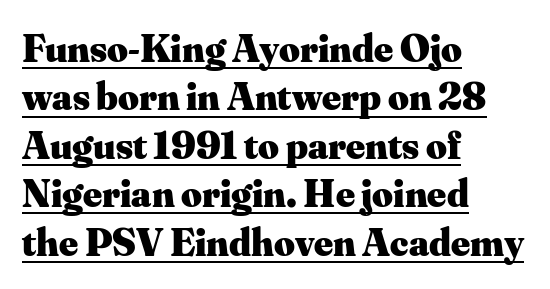
Descenders here cross a horizontal rule under the line. Italic: no, the glyphs are upright roman. This is serif lettering, the kind often seen in printed books. Caption: bold face, heavy strokes. In CSS terms this would be text-align: left.
